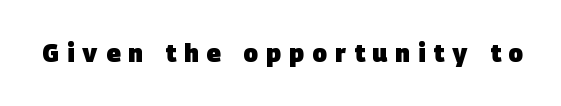
{"bold": "yes", "underline": "no", "letter_spacing": "wide", "letter_spacing_em": 0.34, "glyph_px": 24}
